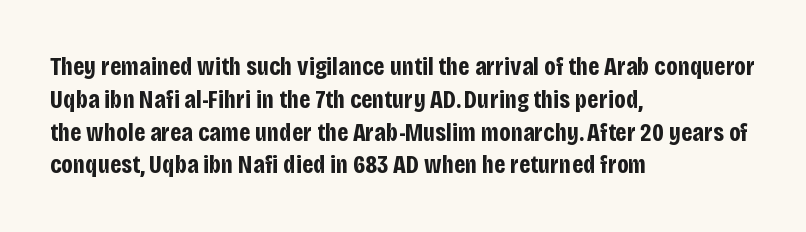
Q: Is the text bold? A: Yes.
Q: Is the text italic (slanted)? A: No, it is upright.
Q: Is the text underlined? A: No.
Q: How is the paragraph aligned? A: Left-aligned.
Q: Is the spacing between letters normal or unusually wide? A: Normal.
Q: Is the spacing between lines tight, normal or loose? A: Normal.
